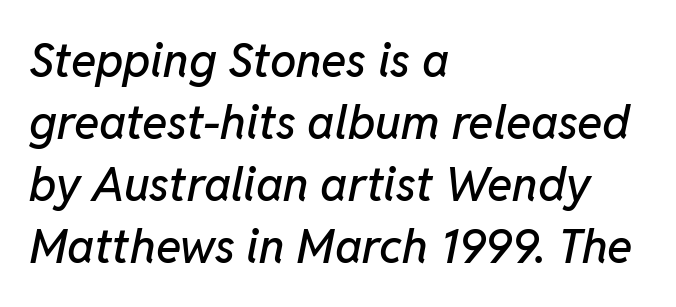
Caption: standard tracking, unaltered. You could not count columns in this text — the font is proportionally spaced. Just letters on the line, the space beneath them empty. Does the leading feel generous? No, just average. Italic? Definitely — the glyphs are oblique. All the whitespace from short lines collects on the right.
